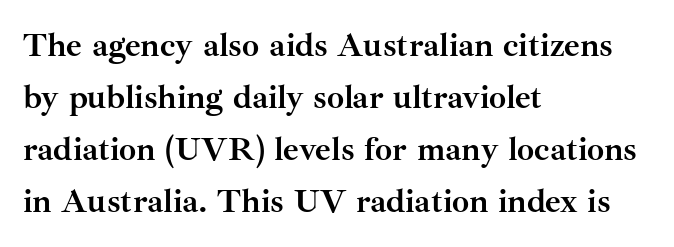
Q: Is the text bold? A: Yes.
Q: Is the text italic (slanted)? A: No, it is upright.
Q: Is the typeface a serif or a sans-serif typeface? A: Serif.
Q: Is the text underlined? A: No.
Q: How is the paragraph aligned? A: Left-aligned.
Q: Is the spacing between letters normal or unusually wide? A: Normal.
Q: Is the spacing between lines tight, normal or loose? A: Normal.
Q: Width (condensed, normal, or wide)? A: Normal.
Q: Stroke contrast? A: Medium.
Q: x-height? A: Small.
Q: Monospaced? A: No.
